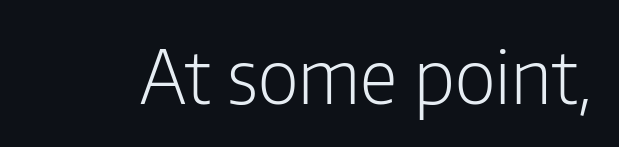
The image shows 75 px light, condensed sans-serif type, upright; set normal letter spacing, not underlined; low stroke contrast and a medium x-height.
